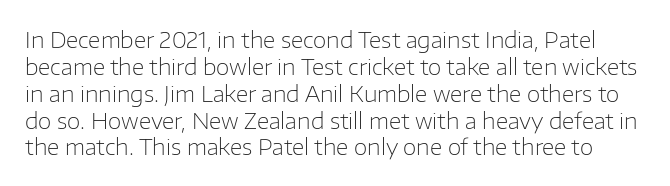
A quiet, ordinary-to-light weight characterises the typeface. A roman cut, with each character standing at attention. Default kerning and tracking; the words read as compact shapes. The string is rendered with underlining switched off.
